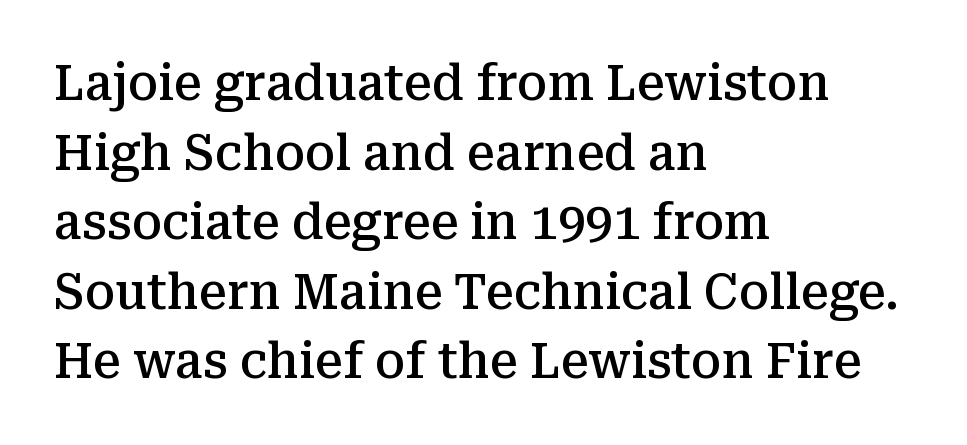
{"serif": "yes", "italic": "no", "bold": "semi", "weight": "semibold", "width": "normal", "stroke_contrast": "medium", "x_height": "medium", "monospaced": "no", "underline": "no", "align": "left", "line_spacing": "normal", "line_spacing_ratio": 1.42, "letter_spacing": "normal", "letter_spacing_em": 0.0, "glyph_px": 49}
